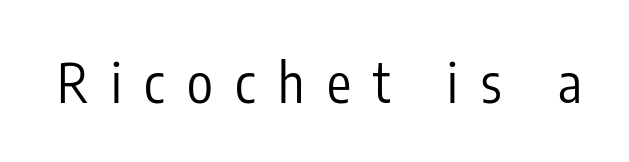
Q: Is the text bold? A: No.
Q: Is the text italic (slanted)? A: No, it is upright.
Q: Is the typeface a serif or a sans-serif typeface? A: Sans-serif.
Q: Is the text underlined? A: No.
Q: Is the spacing between letters normal or unusually wide? A: Unusually wide.
Q: Width (condensed, normal, or wide)? A: Condensed.
Q: Stroke contrast? A: Low.
Q: x-height? A: Medium.
Q: Monospaced? A: No.
